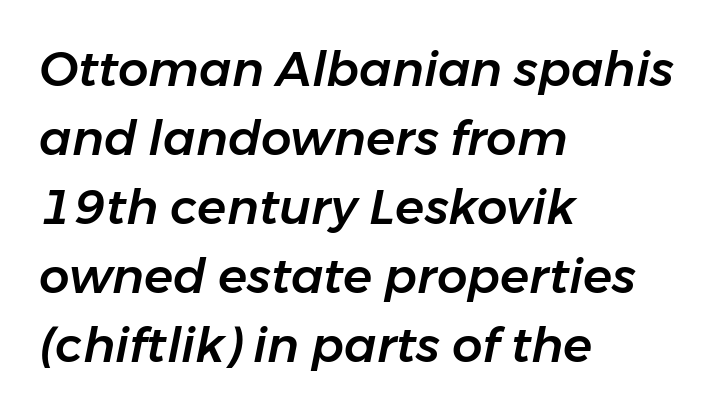
The image shows 48 px text type, italic (leaning right); set left-aligned, normal line spacing (1.44x), normal letter spacing, not underlined; low stroke contrast and a medium x-height.
